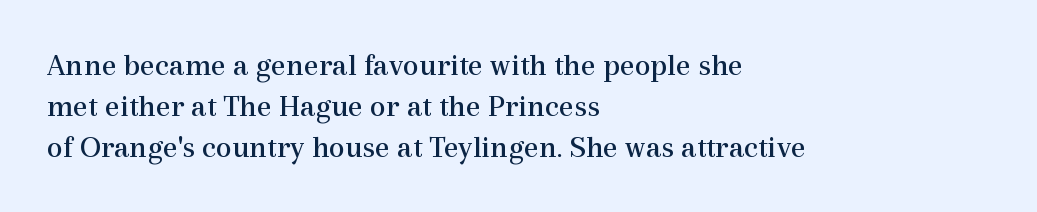
The image shows 32 px regular-weight serif type, upright; set left-aligned, normal line spacing (1.28x), normal letter spacing, not underlined; a medium x-height.
